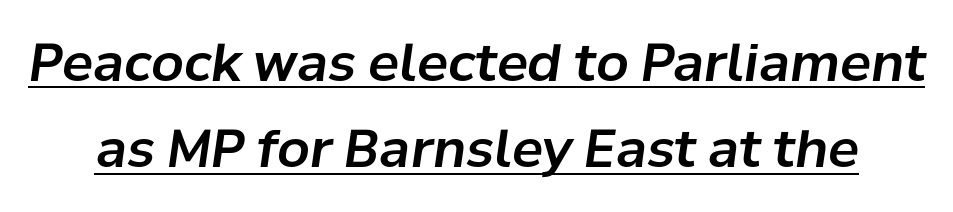
Q: Is the text italic (slanted)? A: Yes, it leans right by about 8 degrees.
Q: Is the text underlined? A: Yes.
Q: Is the spacing between letters normal or unusually wide? A: Normal.
Q: Is the spacing between lines tight, normal or loose? A: Normal.
Q: Width (condensed, normal, or wide)? A: Normal.
Q: Stroke contrast? A: Low.
Q: x-height? A: Medium.
Q: Monospaced? A: No.
